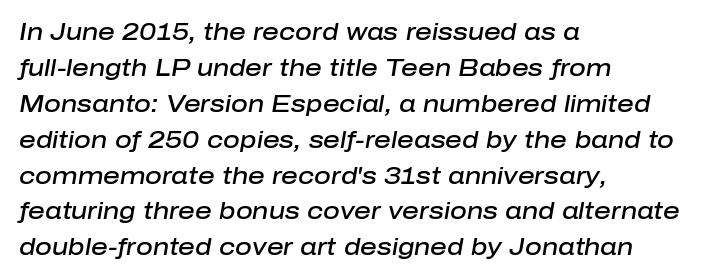
The image shows 23 px text type, italic (leaning right); set left-aligned, normal line spacing (1.56x), normal letter spacing, not underlined.
